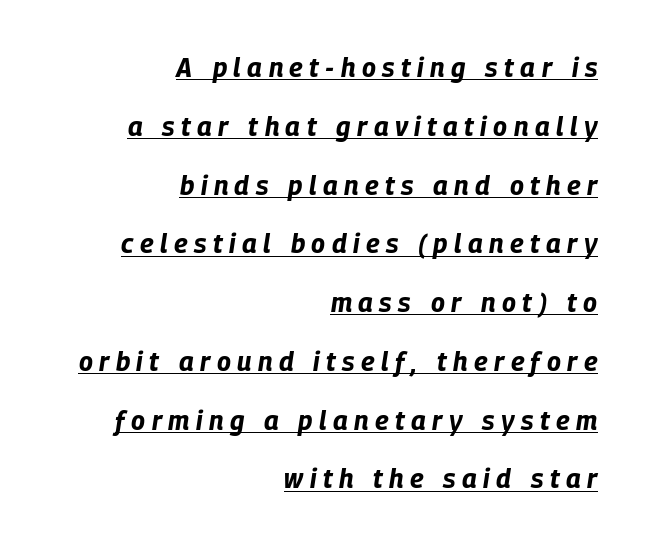
{"italic": "yes", "lean": "right", "slant_degrees": 9, "bold": "yes", "underline": "yes", "align": "right", "line_spacing": "loose", "line_spacing_ratio": 2.26, "letter_spacing": "wide", "letter_spacing_em": 0.25, "glyph_px": 26}
